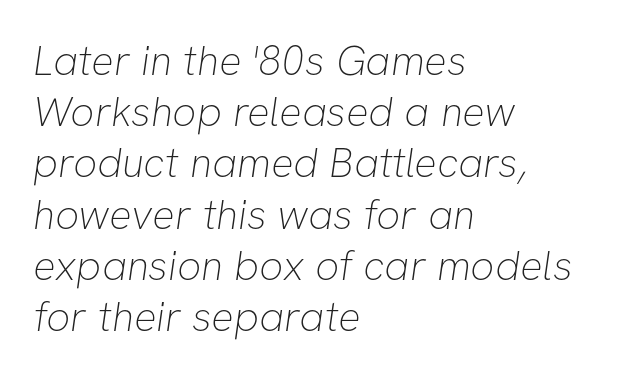
A quiet, ordinary-to-light weight characterises the typeface. What kind of face is this? One without serifs — a sans. A bare baseline throughout the passage. Tracking here is standard; glyphs follow each other at the usual distance. Think of a printed novel: that variable character pitch is what you see here. If you drew a ruler down the left edge, every line would touch it.
